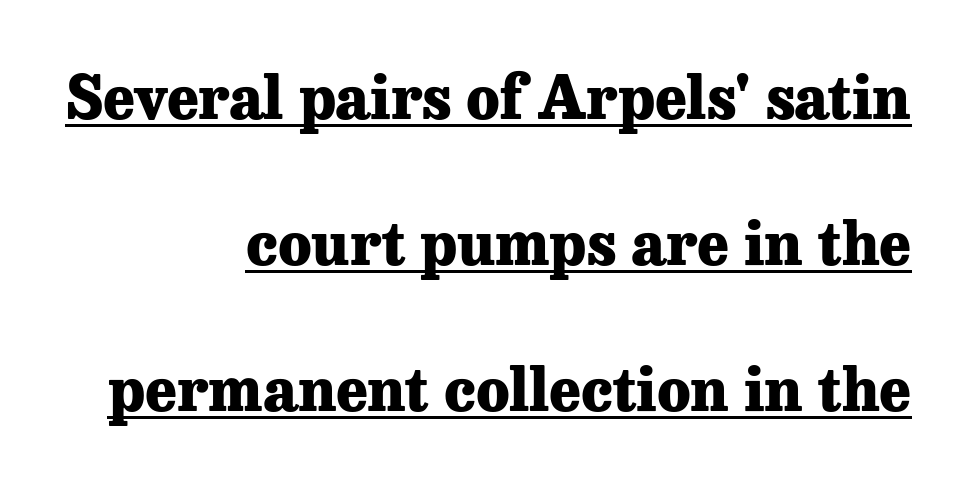
Q: Is the text bold? A: Yes.
Q: Is the text italic (slanted)? A: No, it is upright.
Q: Is the typeface a serif or a sans-serif typeface? A: Serif.
Q: Is the text underlined? A: Yes.
Q: How is the paragraph aligned? A: Right-aligned.
Q: Is the spacing between letters normal or unusually wide? A: Normal.
Q: Is the spacing between lines tight, normal or loose? A: Loose.
Q: Width (condensed, normal, or wide)? A: Normal.
Q: Stroke contrast? A: Low.
Q: x-height? A: Medium.
Q: Monospaced? A: No.
